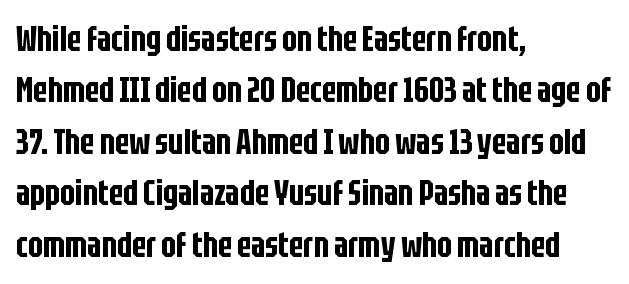
The type is set solid horizontally, with unmodified tracking. Only glyphs here, with clear space below each row. You can tell from the bare stems that sans-serif type was used. Ascenders rise straight up at ninety degrees. A student would call this left alignment; a typographer would say flush left, rag right.
